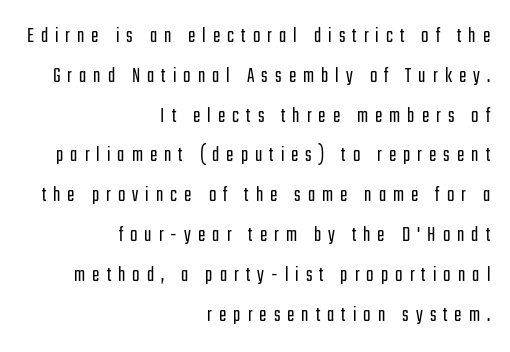
Q: Is the text bold? A: No.
Q: Is the text italic (slanted)? A: No, it is upright.
Q: Is the text underlined? A: No.
Q: How is the paragraph aligned? A: Right-aligned.
Q: Is the spacing between letters normal or unusually wide? A: Unusually wide.
